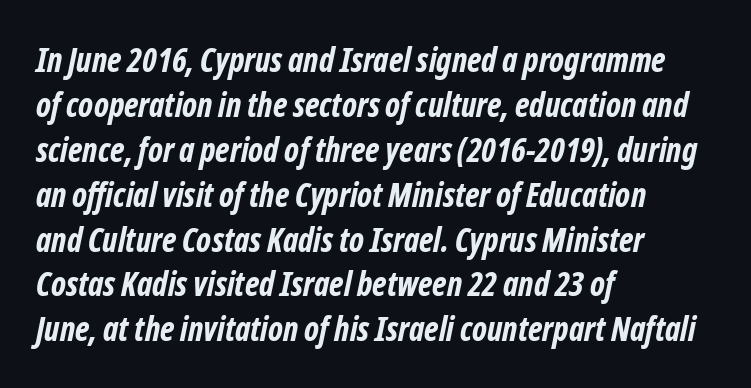
{"serif": "no", "bold": "yes", "weight": "bold", "width": "condensed", "stroke_contrast": "low", "x_height": "medium", "monospaced": "no", "underline": "no", "align": "left", "line_spacing": "normal", "line_spacing_ratio": 1.36, "letter_spacing": "normal", "letter_spacing_em": 0.0, "glyph_px": 33}
